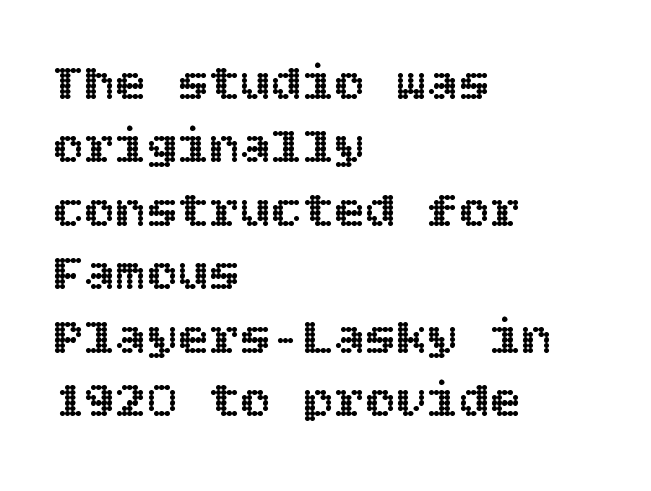
{"italic": "no", "width": "normal", "x_height": "large", "underline": "no", "align": "left", "line_spacing_ratio": 1.22, "letter_spacing": "normal", "letter_spacing_em": 0.0, "glyph_px": 52}
